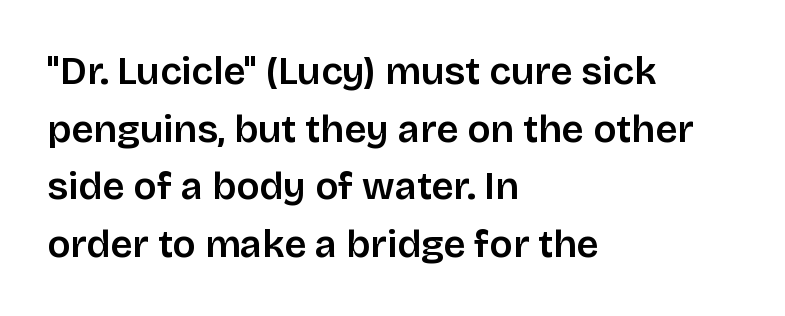
Q: Is the text bold? A: Semi-bold.
Q: Is the text italic (slanted)? A: No, it is upright.
Q: Is the typeface a serif or a sans-serif typeface? A: Sans-serif.
Q: Is the text underlined? A: No.
Q: How is the paragraph aligned? A: Left-aligned.
Q: Is the spacing between letters normal or unusually wide? A: Normal.
Q: Is the spacing between lines tight, normal or loose? A: Normal.
Q: Width (condensed, normal, or wide)? A: Normal.
Q: Stroke contrast? A: Low.
Q: x-height? A: Large.
Q: Monospaced? A: No.
